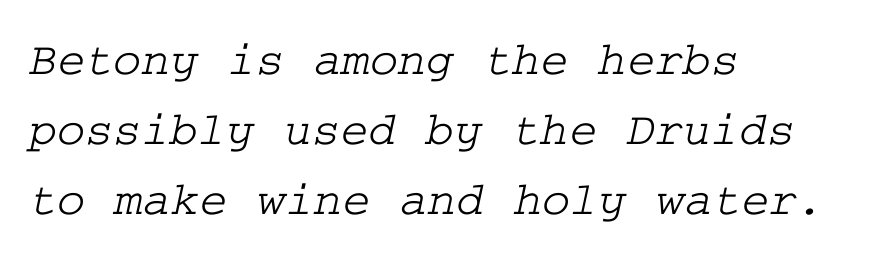
Q: Is the typeface a serif or a sans-serif typeface? A: Serif.
Q: Is the text underlined? A: No.
Q: How is the paragraph aligned? A: Left-aligned.
Q: Is the spacing between letters normal or unusually wide? A: Normal.
Q: Is the spacing between lines tight, normal or loose? A: Normal.
Q: Width (condensed, normal, or wide)? A: Wide.
Q: Stroke contrast? A: Low.
Q: x-height? A: Medium.
